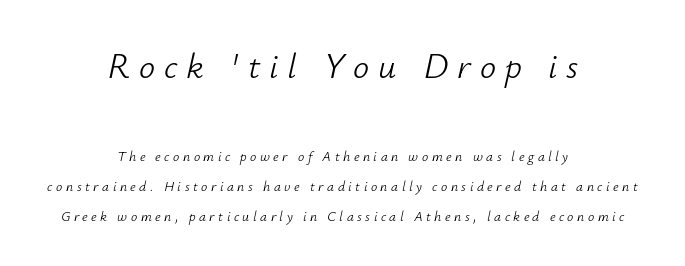
The image shows 36 px light type, italic (leaning right); set centered, loose line spacing (2.14x), unusually wide letter spacing (+0.25 em), not underlined; the first (top) block is 2.57x larger; low stroke contrast and a small x-height.
